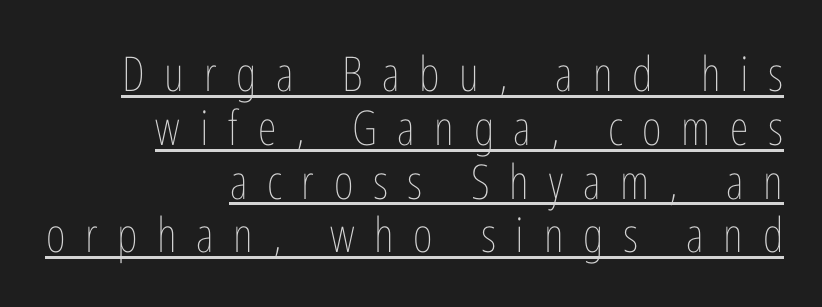
Q: Is the text bold? A: No.
Q: Is the text italic (slanted)? A: No, it is upright.
Q: Is the text underlined? A: Yes.
Q: How is the paragraph aligned? A: Right-aligned.
Q: Is the spacing between letters normal or unusually wide? A: Unusually wide.
Q: Is the spacing between lines tight, normal or loose? A: Tight.
Q: Width (condensed, normal, or wide)? A: Condensed.
Q: Stroke contrast? A: Low.
Q: x-height? A: Medium.
Q: Monospaced? A: No.
